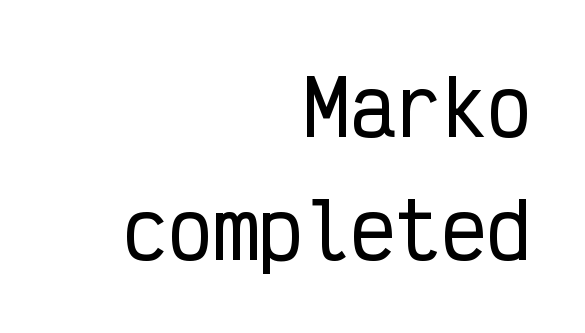
The image shows 76 px condensed sans-serif type, upright, monospaced; set right-aligned, normal line spacing (1.62x), normal letter spacing, not underlined; low stroke contrast and a medium x-height.
